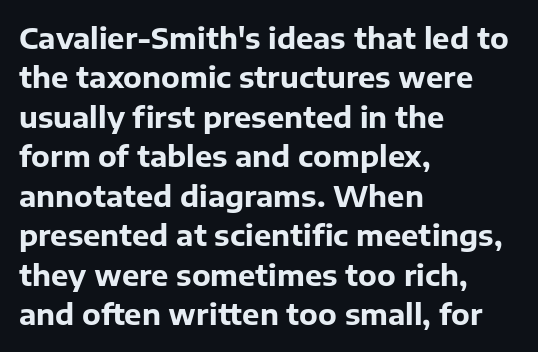
Ordinary non-slanted type is in use. A bare baseline throughout the passage. You could not count columns in this text — the font is proportionally spaced. The letters carry no serifs — their stems end cleanly without finishing strokes. Heavy, bold letterforms. Leading: standard.
